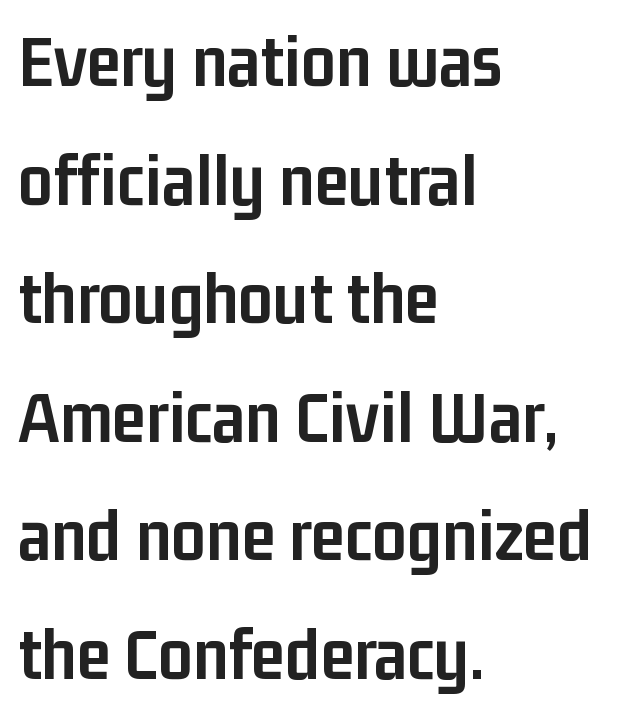
The gap between lines stays unmarked. Does extra space separate the letters? No, they use regular spacing. Short and long lines alike share a common starting point at left. Serif or sans? Sans — the stroke terminals are bare. Upright lettering throughout. The letters advance in unequal steps, a hallmark of proportional type.
